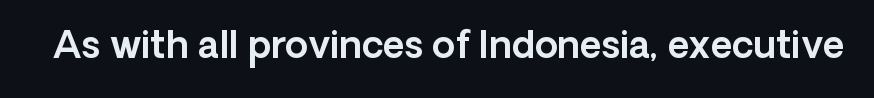
{"serif": "no", "italic": "no", "width": "normal", "x_height": "medium", "monospaced": "no", "underline": "no", "letter_spacing": "normal", "letter_spacing_em": 0.0, "glyph_px": 37}
